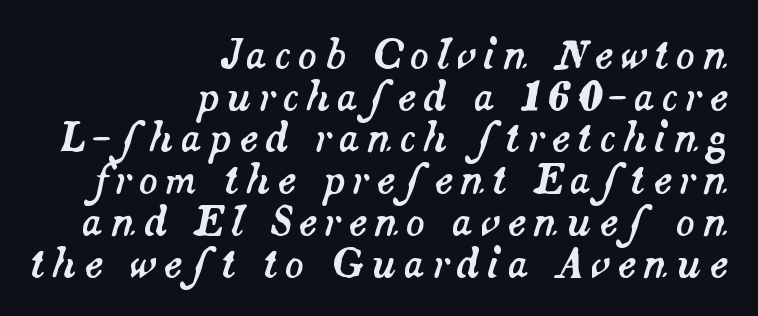
Italic? Definitely — the glyphs are oblique. The passage shown is typed in a proportional face where columns would drift. Baseline-to-baseline distance is barely more than the letter height. Descenders hang freely into open space. The rag falls on the left side of this text block.
